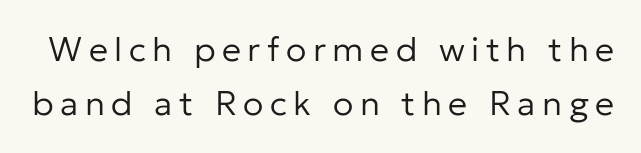
A typesetter would label this face a sans. How would I describe the line gaps? Plain and ordinary. The letters stand upright; this is a roman face. Character widths vary here, with narrow letters taking less room than wide ones. A quiet, ordinary-to-light weight characterises the typeface. The string is rendered with underlining switched off.
